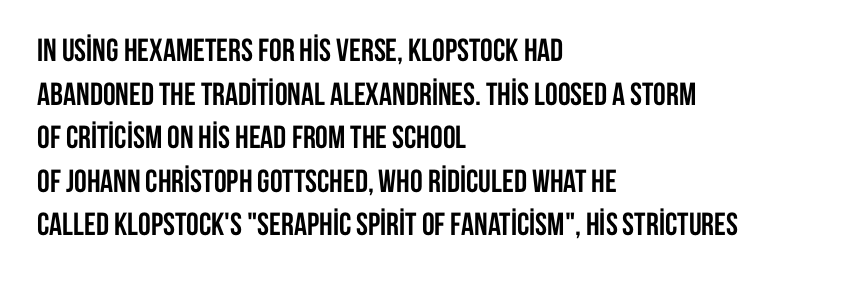
The image shows 32 px semibold, condensed sans-serif type, upright; set left-aligned, normal line spacing (1.36x), normal letter spacing, not underlined; low stroke contrast and a large x-height.
